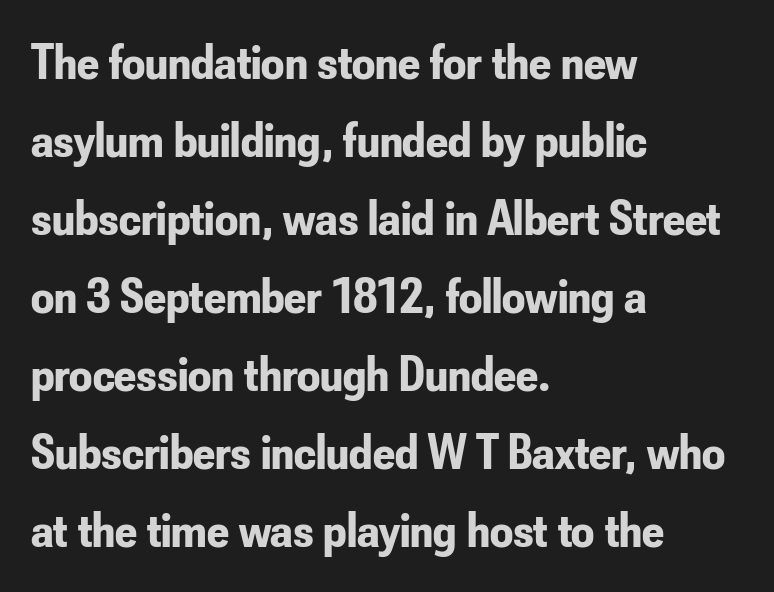
The image shows 51 px bold, condensed sans-serif type, upright; set left-aligned, normal line spacing (1.53x), normal letter spacing, not underlined; low stroke contrast and a small x-height.
